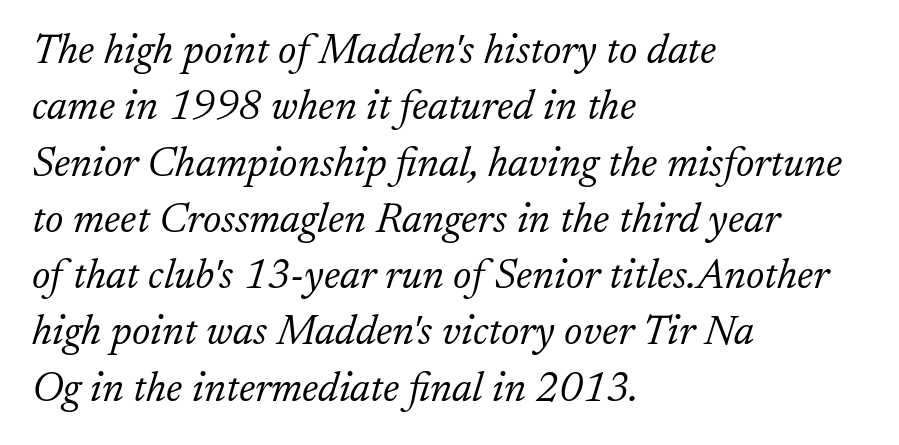
Q: Is the text bold? A: No.
Q: Is the text italic (slanted)? A: Yes, it leans right by about 17 degrees.
Q: Is the typeface a serif or a sans-serif typeface? A: Serif.
Q: Is the text underlined? A: No.
Q: How is the paragraph aligned? A: Left-aligned.
Q: Is the spacing between letters normal or unusually wide? A: Normal.
Q: Is the spacing between lines tight, normal or loose? A: Normal.
Q: Width (condensed, normal, or wide)? A: Normal.
Q: Stroke contrast? A: Low.
Q: x-height? A: Small.
Q: Monospaced? A: No.
